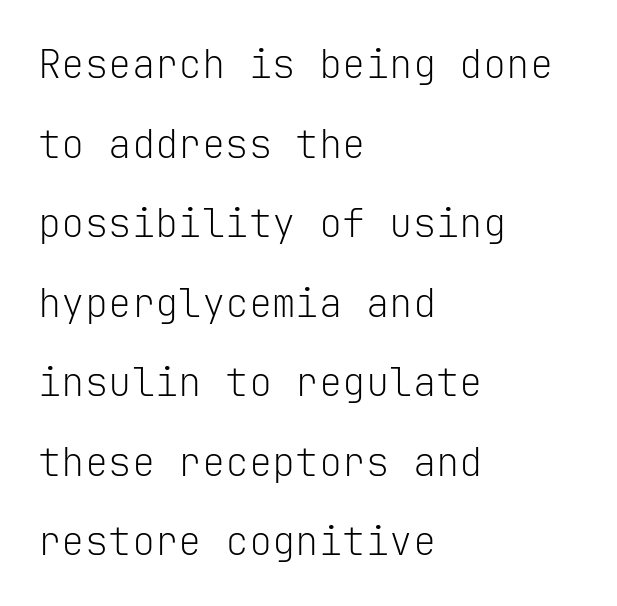
{"serif": "no", "italic": "no", "bold": "no", "weight": "light", "width": "normal", "stroke_contrast": "low", "x_height": "medium", "monospaced": "yes", "underline": "no", "align": "left", "line_spacing": "loose", "line_spacing_ratio": 2.04, "letter_spacing": "normal", "letter_spacing_em": 0.0, "glyph_px": 39}
